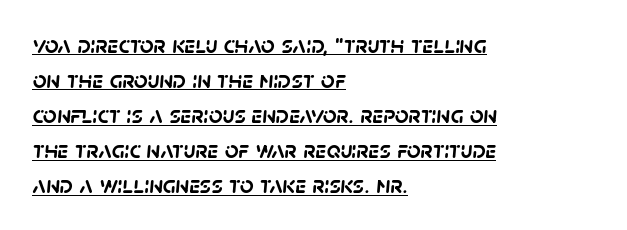
{"bold": "yes", "underline": "yes", "align": "left", "line_spacing": "normal", "line_spacing_ratio": 1.46, "letter_spacing": "normal", "letter_spacing_em": 0.0, "glyph_px": 24}
